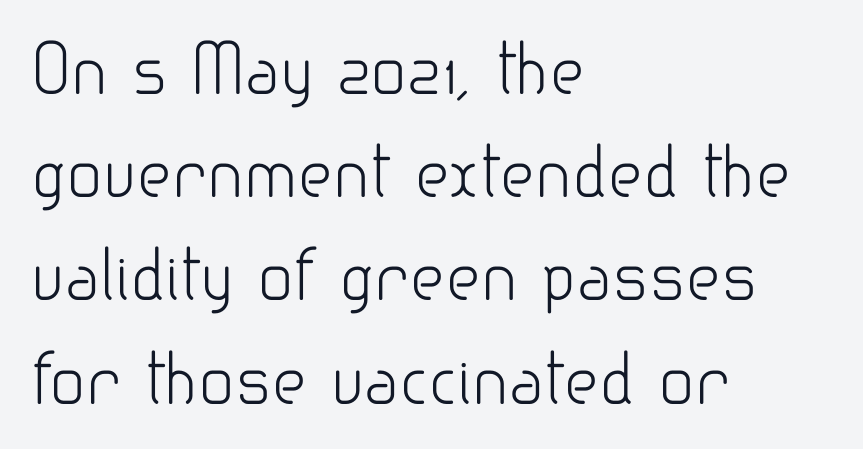
{"serif": "no", "italic": "no", "bold": "no", "weight": "light", "width": "normal", "stroke_contrast": "low", "x_height": "small", "monospaced": "no", "underline": "no", "align": "left", "line_spacing": "normal", "line_spacing_ratio": 1.54, "letter_spacing": "normal", "letter_spacing_em": 0.0, "glyph_px": 67}
